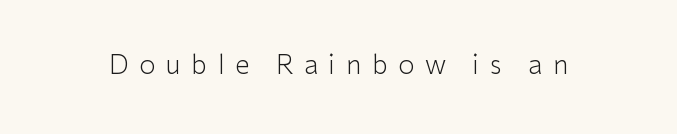
{"italic": "no", "bold": "no", "underline": "no", "letter_spacing": "wide", "letter_spacing_em": 0.41, "glyph_px": 26}
